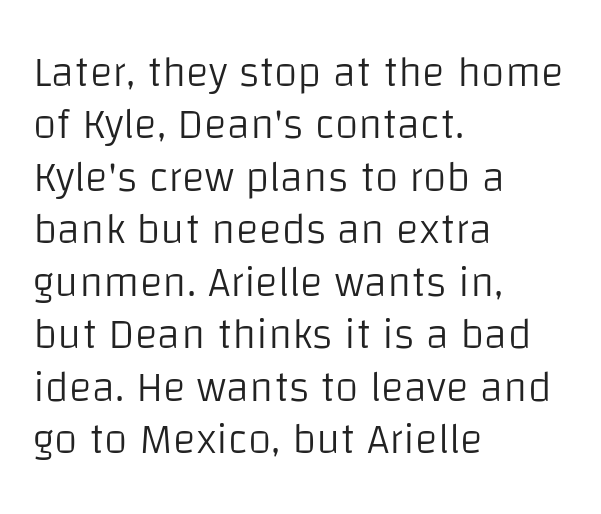
Every row of glyphs begins at an identical x-position on the left. Students, note that the glyphs here touch the page at normal intervals. Only glyphs here, with clear space below each row. The letters look calm and open, with moderate or lighter stems. This sample uses an upright cut, with every glyph sitting square on the baseline. Think of a printed novel: that variable character pitch is what you see here.
